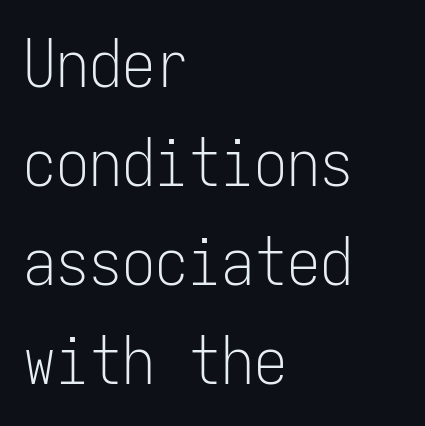
The image shows 66 px light, condensed sans-serif type, upright, monospaced; set left-aligned, normal line spacing (1.5x), normal letter spacing, not underlined; low stroke contrast and a medium x-height.
